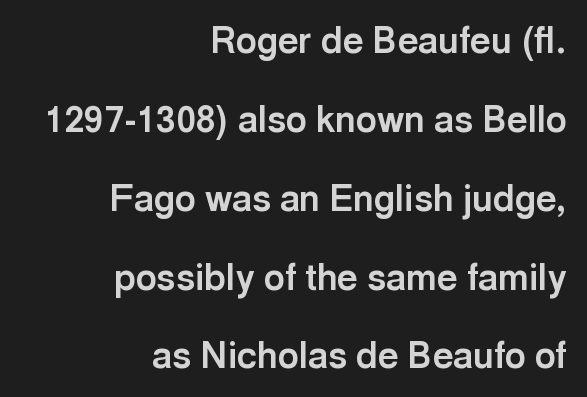
Q: Is the text bold? A: Yes.
Q: Is the text italic (slanted)? A: No, it is upright.
Q: Is the typeface a serif or a sans-serif typeface? A: Sans-serif.
Q: Is the text underlined? A: No.
Q: How is the paragraph aligned? A: Right-aligned.
Q: Is the spacing between letters normal or unusually wide? A: Normal.
Q: Is the spacing between lines tight, normal or loose? A: Loose.
Q: Width (condensed, normal, or wide)? A: Normal.
Q: x-height? A: Medium.
Q: Monospaced? A: No.
